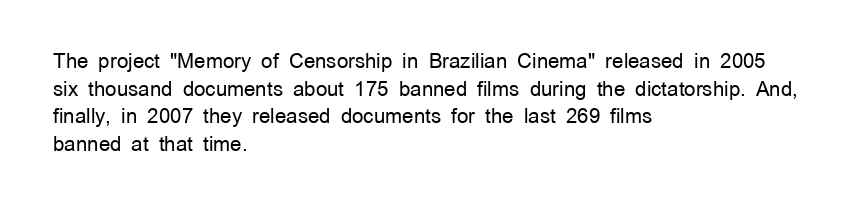
Q: Is the text bold? A: No.
Q: Is the text italic (slanted)? A: No, it is upright.
Q: Is the text underlined? A: No.
Q: How is the paragraph aligned? A: Left-aligned.
Q: Is the spacing between letters normal or unusually wide? A: Normal.
Q: Is the spacing between lines tight, normal or loose? A: Normal.
